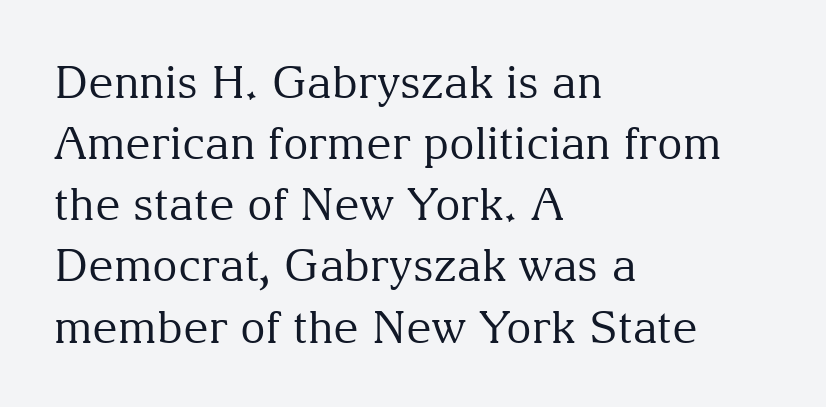
{"serif": "yes", "italic": "no", "bold": "no", "weight": "regular", "width": "normal", "stroke_contrast": "medium", "x_height": "medium", "monospaced": "no", "underline": "no", "align": "left", "line_spacing": "normal", "line_spacing_ratio": 1.39, "letter_spacing": "normal", "letter_spacing_em": 0.0, "glyph_px": 44}
